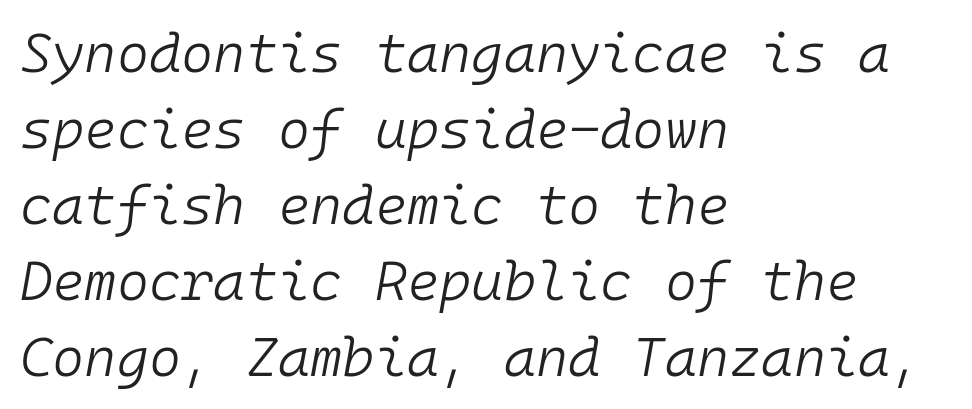
Leading: standard. Looks like terminal output: every glyph gets an equal slot. Compared with ordinary roman type, these characters are visibly tilted. Short and long lines alike share a common starting point at left.
